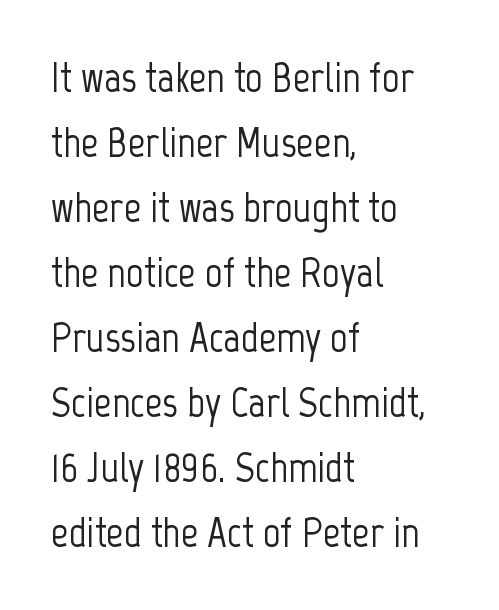
{"serif": "no", "italic": "no", "width": "condensed", "stroke_contrast": "low", "x_height": "medium", "monospaced": "no", "underline": "no", "align": "left", "line_spacing": "normal", "line_spacing_ratio": 1.51, "letter_spacing": "normal", "letter_spacing_em": 0.0, "glyph_px": 43}
